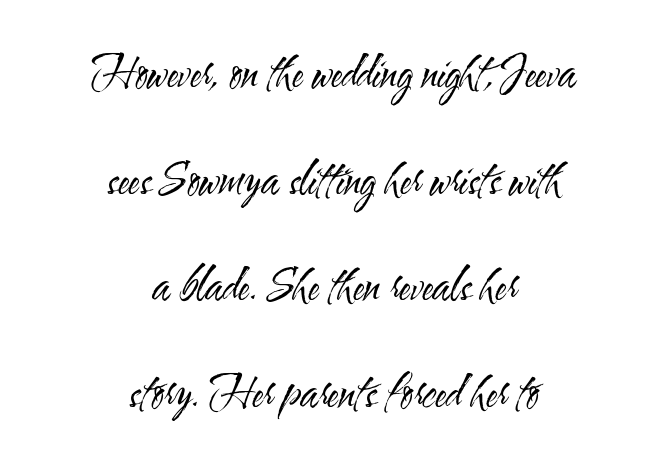
Q: Is the text bold? A: No.
Q: Is the text italic (slanted)? A: Yes.
Q: Is the typeface a serif or a sans-serif typeface? A: Sans-serif.
Q: Is the text underlined? A: No.
Q: How is the paragraph aligned? A: Centered.
Q: Is the spacing between letters normal or unusually wide? A: Normal.
Q: Is the spacing between lines tight, normal or loose? A: Loose.
Q: Width (condensed, normal, or wide)? A: Condensed.
Q: Stroke contrast? A: Medium.
Q: x-height? A: Small.
Q: Monospaced? A: No.
